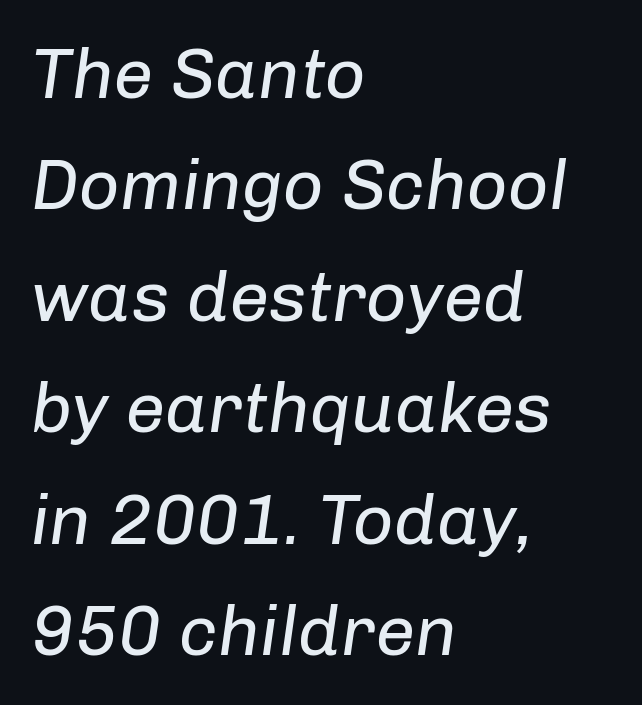
Q: Is the text bold? A: No.
Q: Is the text italic (slanted)? A: Yes, it leans right by about 8 degrees.
Q: Is the text underlined? A: No.
Q: How is the paragraph aligned? A: Left-aligned.
Q: Is the spacing between letters normal or unusually wide? A: Normal.
Q: Is the spacing between lines tight, normal or loose? A: Normal.
Q: Width (condensed, normal, or wide)? A: Normal.
Q: Stroke contrast? A: Low.
Q: x-height? A: Medium.
Q: Monospaced? A: No.
